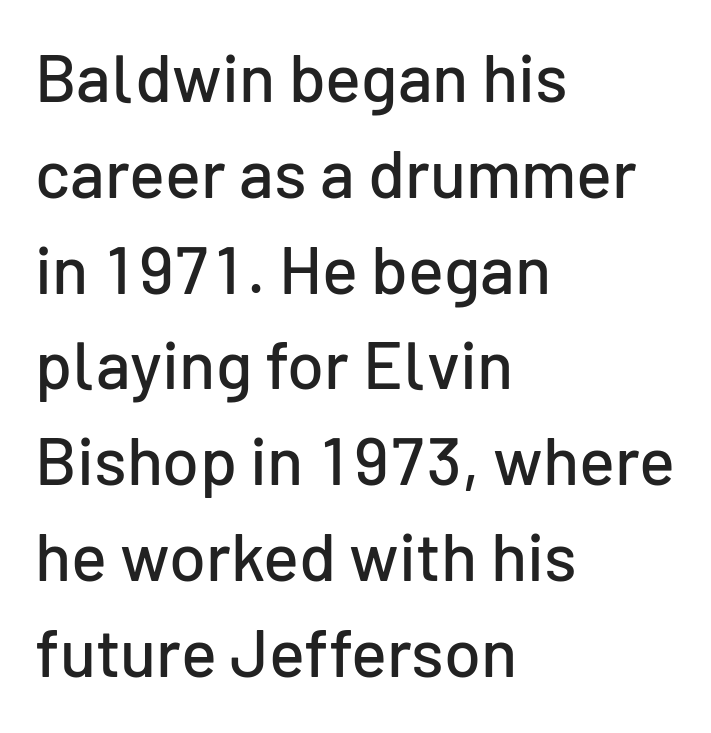
A normal amount of white space separates one row of letters from the next. Descender tails drop into unmarked territory. In terms of posture, this sample is upright. The rendering shows plain stroke endings on the letterforms — a sans-serif design.
